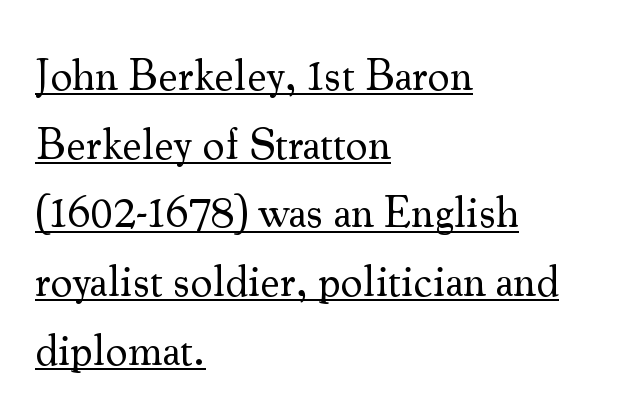
Honestly, the underline is the first thing you notice here. Think of a printed novel: that variable character pitch is what you see here. The font's upright variant was chosen for this text. Stem width sits at or under what a default text font uses. The lines are quadded left.
